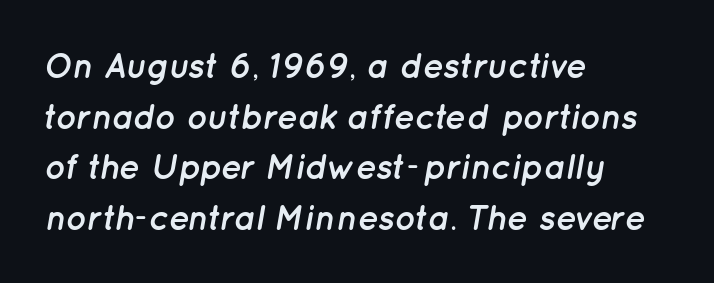
The image shows 35 px semibold type, italic (leaning right); set left-aligned, normal line spacing (1.45x), normal letter spacing, not underlined; low stroke contrast and a medium x-height.
